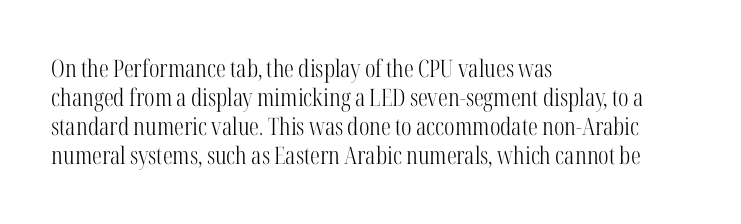
The image shows 24 px text type, upright; set left-aligned, line spacing 1.21x, normal letter spacing, not underlined.
